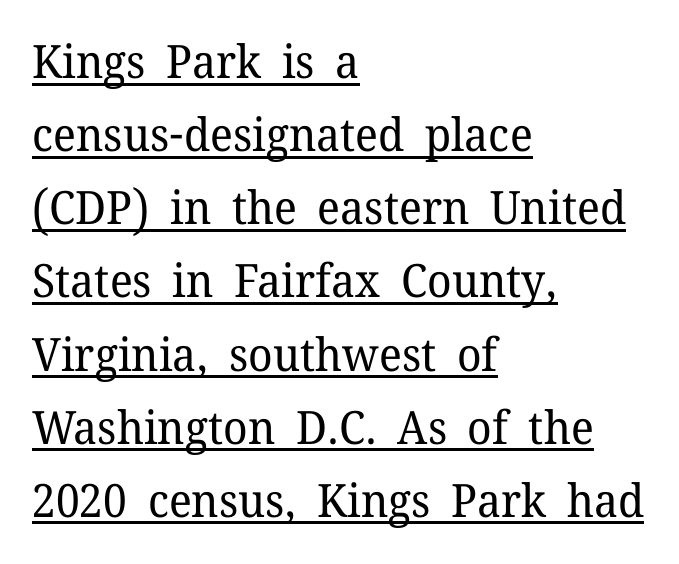
You can tell from the footed stems that serif type was used. This sample has the flowing, uneven cadence of proportional lettering. Each word holds together tightly as a unit, with standard inter-letter gaps. You can tell it's not italic because the verticals are truly vertical. Is the type heavy? It reads as light-to-regular instead.
